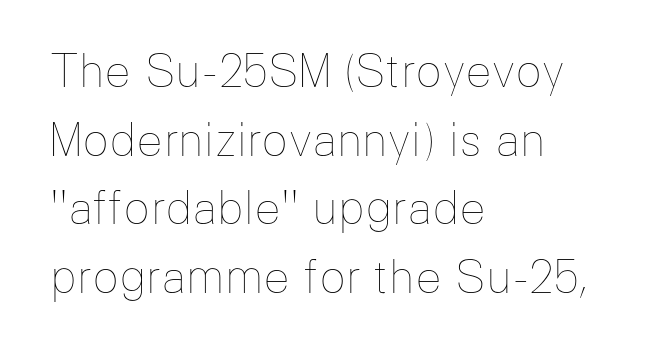
This rendering uses left alignment, leaving the right contour irregular. Letter spacing: default. In terms of leading, this rendering sits right in the middle. Letters have the restrained weight of plain body copy at most. This sample uses an upright cut, with every glyph sitting square on the baseline. Underlining? Definitely not there.
